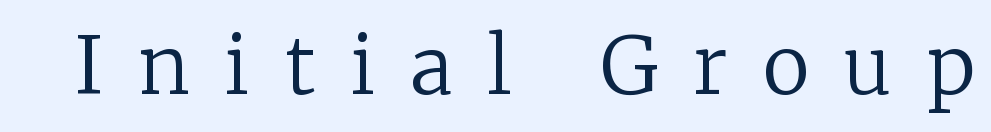
Heaviness? Minimal to ordinary, like unemphasized prose. Check the space under the baseline: it is left empty. Students, note that the glyphs here are deliberately spaced far apart. This sample has the flowing, uneven cadence of proportional lettering. This rendering employs a face with finishing strokes, i.e., a serif.
